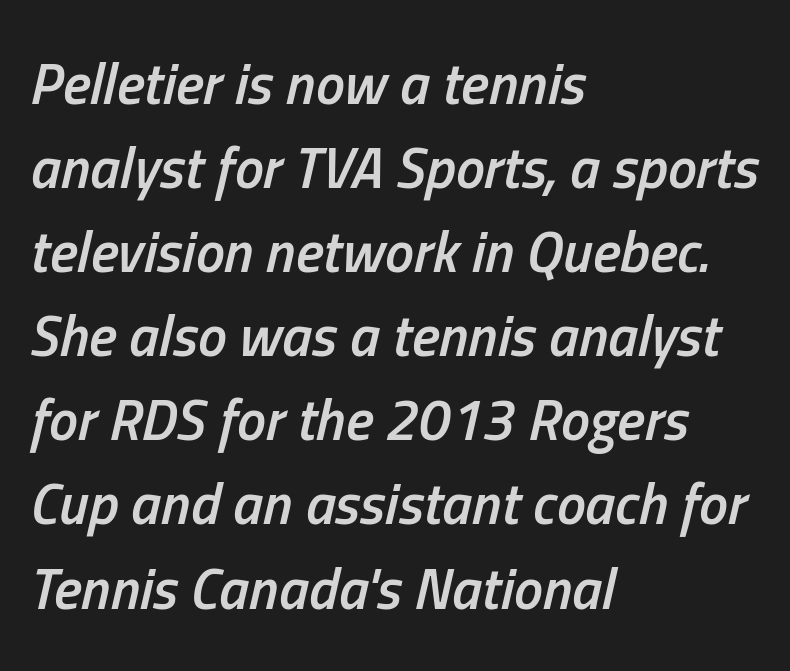
The image shows 58 px semibold, condensed type, italic (leaning right); set left-aligned, normal line spacing (1.45x), normal letter spacing, not underlined; low stroke contrast and a medium x-height.
